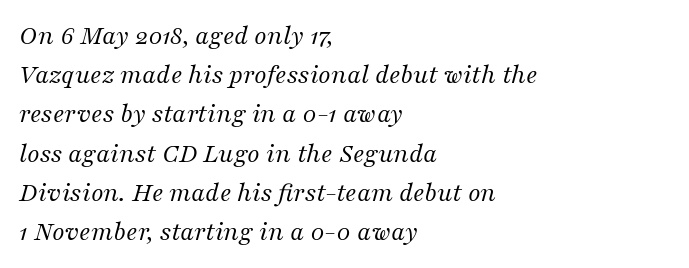
{"serif": "yes", "italic": "yes", "lean": "right", "slant_degrees": 16, "bold": "no", "weight": "regular", "width": "normal", "stroke_contrast": "medium", "x_height": "medium", "monospaced": "no", "underline": "no", "align": "left", "line_spacing": "normal", "line_spacing_ratio": 1.4, "letter_spacing": "normal", "letter_spacing_em": 0.0, "glyph_px": 28}
